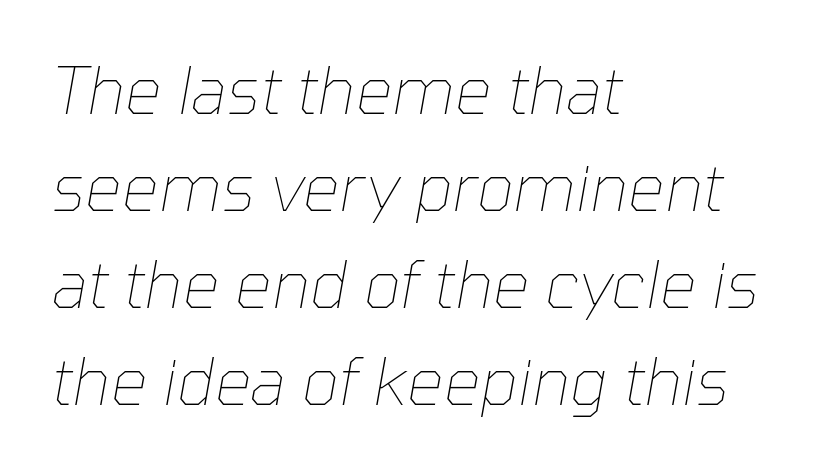
The image shows 65 px thin type, italic (leaning right); set left-aligned, normal line spacing (1.49x), normal letter spacing, not underlined; low stroke contrast and a medium x-height.
